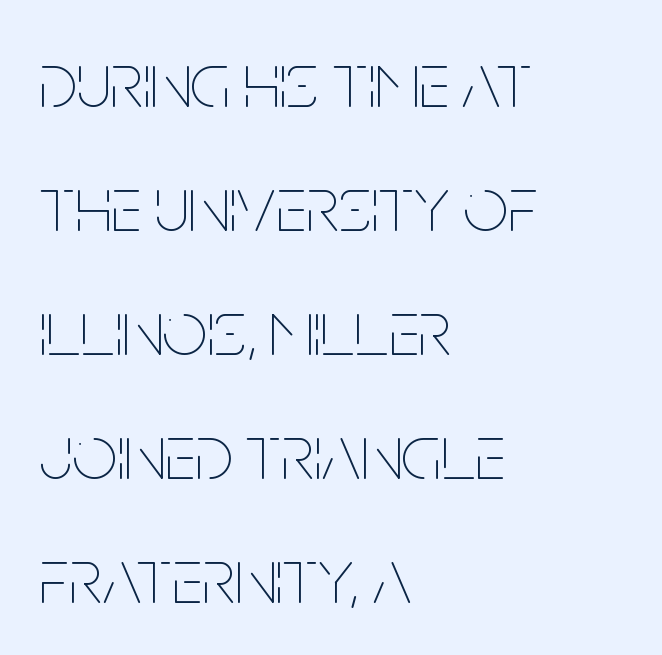
The image shows 79 px thin, condensed type, upright; set left-aligned, normal line spacing (1.57x), normal letter spacing, not underlined; low stroke contrast and a large x-height.
